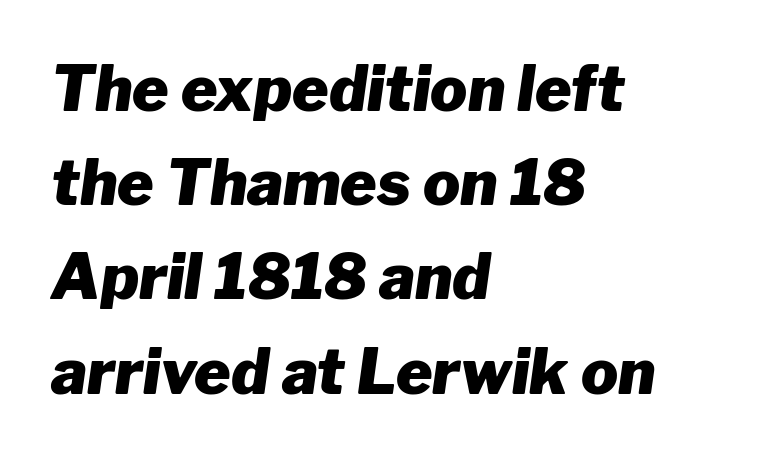
Spacing between characters is what you'd get straight out of the box. If you measured baseline to baseline, you'd find a middling distance. A typesetter would mark this as italic. Short and long lines alike share a common starting point at left. A dark, heavy texture on the line: the type is bold.
